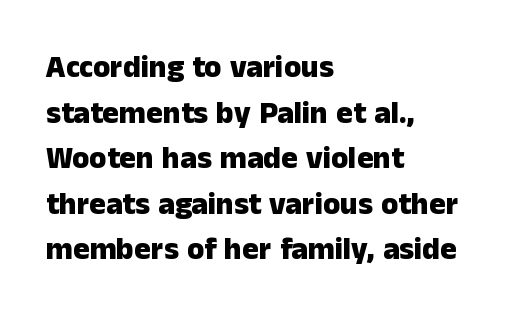
{"serif": "no", "italic": "no", "bold": "yes", "weight": "heavy", "width": "normal", "stroke_contrast": "low", "x_height": "medium", "monospaced": "no", "underline": "no", "align": "left", "line_spacing": "normal", "line_spacing_ratio": 1.47, "letter_spacing": "normal", "letter_spacing_em": 0.0, "glyph_px": 31}
